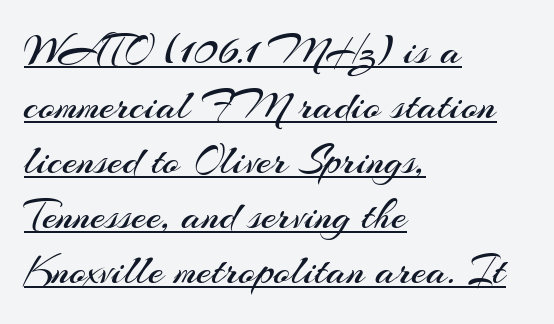
Q: Is the text bold? A: No.
Q: Is the text italic (slanted)? A: Yes.
Q: Is the typeface a serif or a sans-serif typeface? A: Sans-serif.
Q: Is the text underlined? A: Yes.
Q: How is the paragraph aligned? A: Left-aligned.
Q: Is the spacing between letters normal or unusually wide? A: Normal.
Q: Is the spacing between lines tight, normal or loose? A: Normal.
Q: Width (condensed, normal, or wide)? A: Normal.
Q: Stroke contrast? A: Medium.
Q: x-height? A: Small.
Q: Monospaced? A: No.
